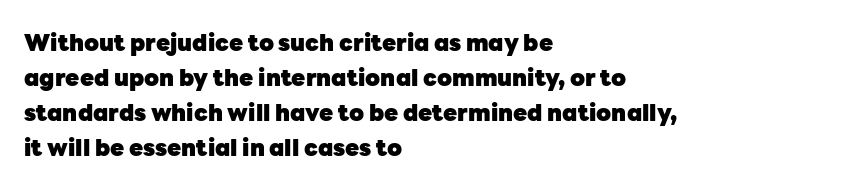
The image shows 23 px bold type, upright; set left-aligned, normal line spacing (1.52x), normal letter spacing, not underlined.
